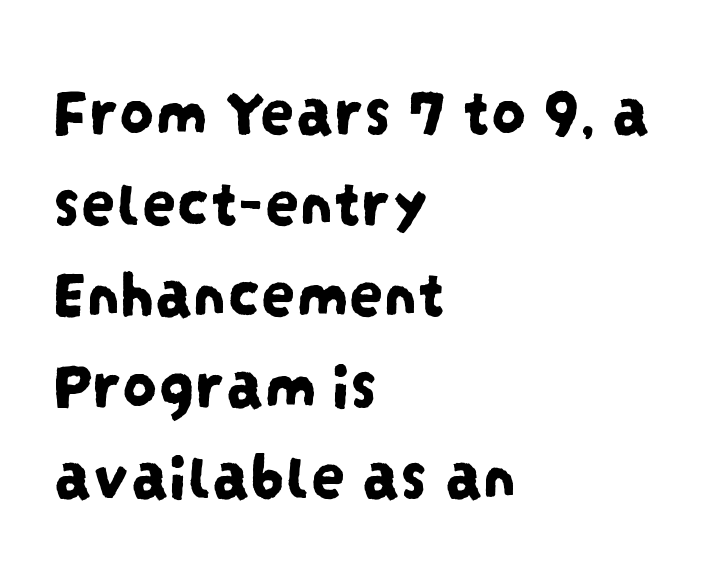
{"serif": "no", "width": "condensed", "stroke_contrast": "low", "x_height": "large", "monospaced": "no", "underline": "no", "align": "left", "line_spacing": "normal", "line_spacing_ratio": 1.32, "letter_spacing": "normal", "letter_spacing_em": 0.0, "glyph_px": 69}
